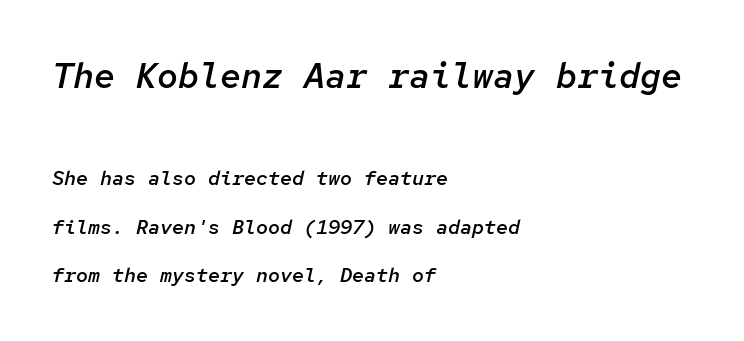
The image shows 35 px semibold type, italic (leaning right), monospaced; set left-aligned, loose line spacing (2.41x), normal letter spacing, not underlined; the first (top) block is 1.75x larger; low stroke contrast and a medium x-height.
